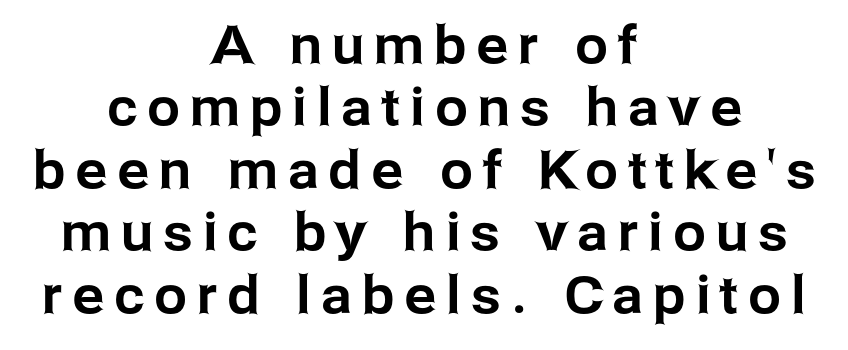
{"serif": "no", "italic": "no", "width": "normal", "stroke_contrast": "low", "x_height": "medium", "monospaced": "no", "underline": "no", "align": "center", "line_spacing_ratio": 1.2, "letter_spacing": "wide", "letter_spacing_em": 0.2, "glyph_px": 52}
